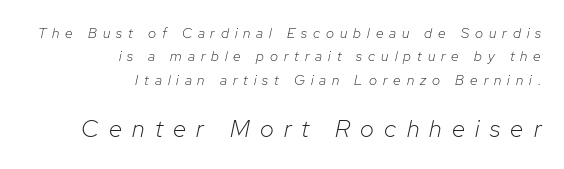
Q: Is the text bold? A: No.
Q: Is the text italic (slanted)? A: Yes, it leans right by about 12 degrees.
Q: Is the text underlined? A: No.
Q: How is the paragraph aligned? A: Right-aligned.
Q: Is the spacing between letters normal or unusually wide? A: Unusually wide.
Q: Is the spacing between lines tight, normal or loose? A: Normal.
Q: Which block of text is set in a larger size, the first (top) or the second (bottom)? A: The second (bottom) one.
